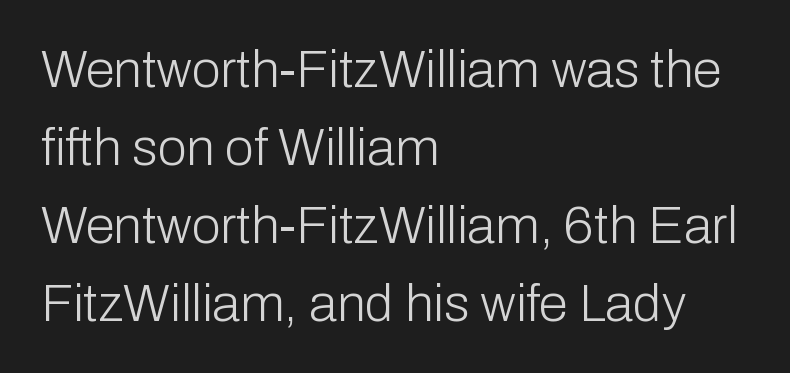
These glyphs show unthickened strokes, regular width or finer. This sample uses an upright cut, with every glyph sitting square on the baseline. Here the glyphs are tracked normally, forming tight word shapes. Do the characters align in a grid? No, the font is proportional. No feet cap the strokes, marking this as sans-serif type.
